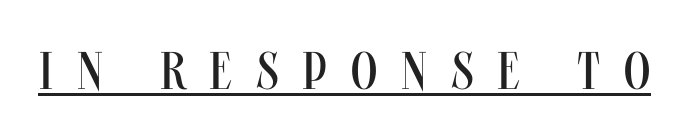
The image shows 53 px regular-weight, condensed sans-serif type, upright; set unusually wide letter spacing (+0.45 em), underlined; medium stroke contrast and a large x-height.
